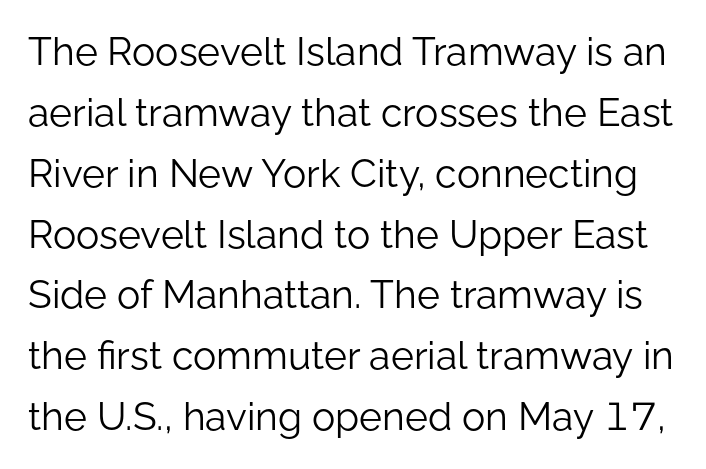
{"serif": "no", "italic": "no", "bold": "no", "weight": "light", "width": "normal", "stroke_contrast": "low", "x_height": "medium", "monospaced": "no", "underline": "no", "line_spacing": "normal", "line_spacing_ratio": 1.56, "letter_spacing": "normal", "letter_spacing_em": 0.0, "glyph_px": 39}
